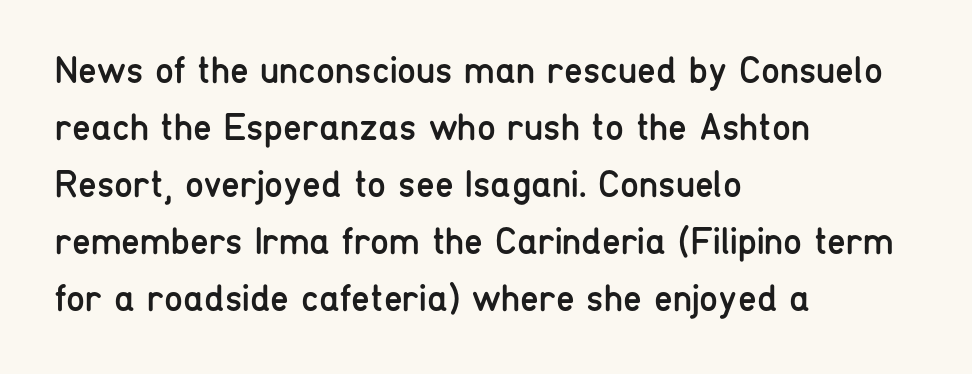
The image shows 38 px regular-weight, condensed sans-serif type, upright; set left-aligned, normal line spacing (1.5x), normal letter spacing, not underlined; low stroke contrast and a medium x-height.
